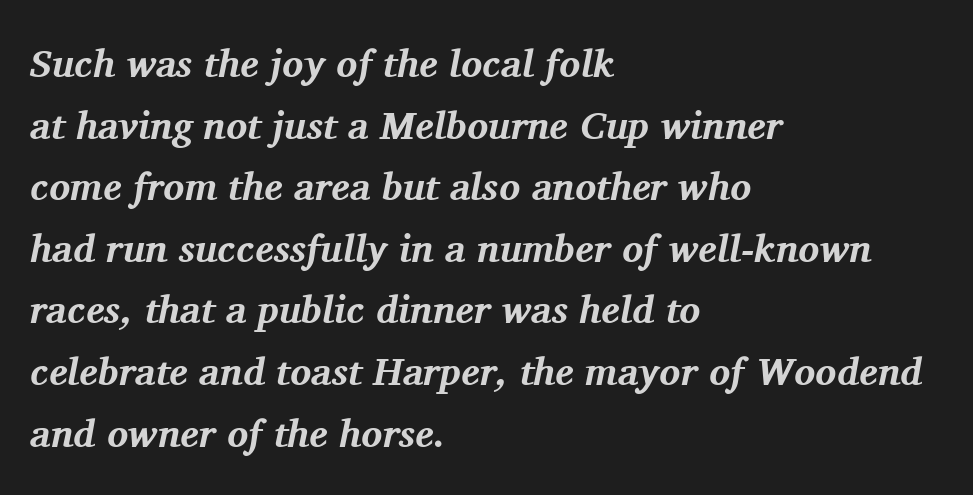
The image shows 39 px bold serif type, italic (leaning right); set left-aligned, normal line spacing (1.58x), normal letter spacing, not underlined; medium stroke contrast and a medium x-height.
